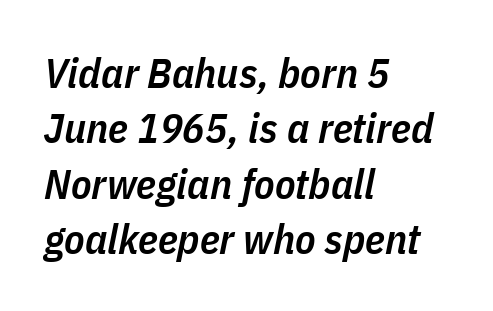
Q: Is the text bold? A: Semi-bold.
Q: Is the text italic (slanted)? A: Yes, it leans right by about 11 degrees.
Q: Is the text underlined? A: No.
Q: How is the paragraph aligned? A: Left-aligned.
Q: Is the spacing between letters normal or unusually wide? A: Normal.
Q: Is the spacing between lines tight, normal or loose? A: Normal.
Q: Width (condensed, normal, or wide)? A: Condensed.
Q: Stroke contrast? A: Low.
Q: x-height? A: Medium.
Q: Monospaced? A: No.
